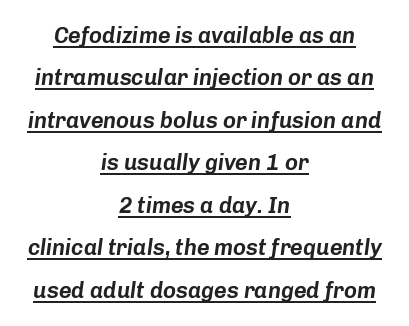
A great deal of white space separates one row of letters from the next. Underlined type. The typography opts for an oblique posture over an upright one. Teacher's note: observe the equal gaps on both sides — that is centered alignment.
